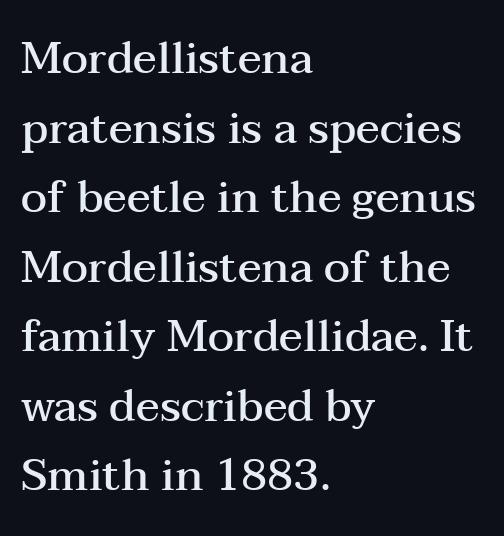
The image shows 44 px semibold, wide serif type, upright; set left-aligned, normal line spacing (1.58x), normal letter spacing, not underlined; medium stroke contrast and a medium x-height.
